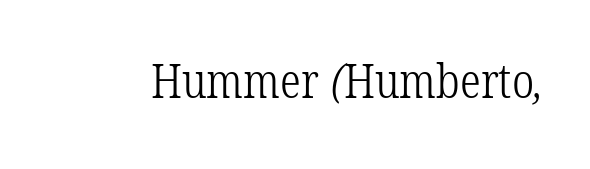
{"serif": "yes", "bold": "no", "weight": "light", "width": "condensed", "stroke_contrast": "low", "x_height": "medium", "monospaced": "no", "underline": "no", "letter_spacing": "normal", "letter_spacing_em": 0.0, "glyph_px": 47}
